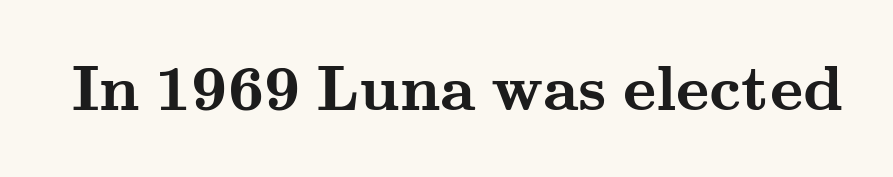
The image shows 63 px semibold, wide serif type, upright; set normal letter spacing, not underlined; medium stroke contrast and a small x-height.
